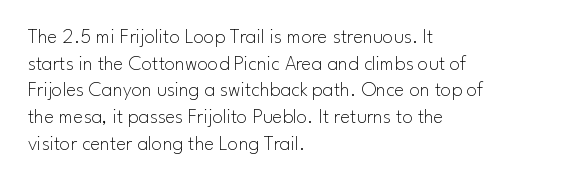
The image shows 21 px text type, upright; set left-aligned, normal line spacing (1.27x), normal letter spacing, not underlined.
